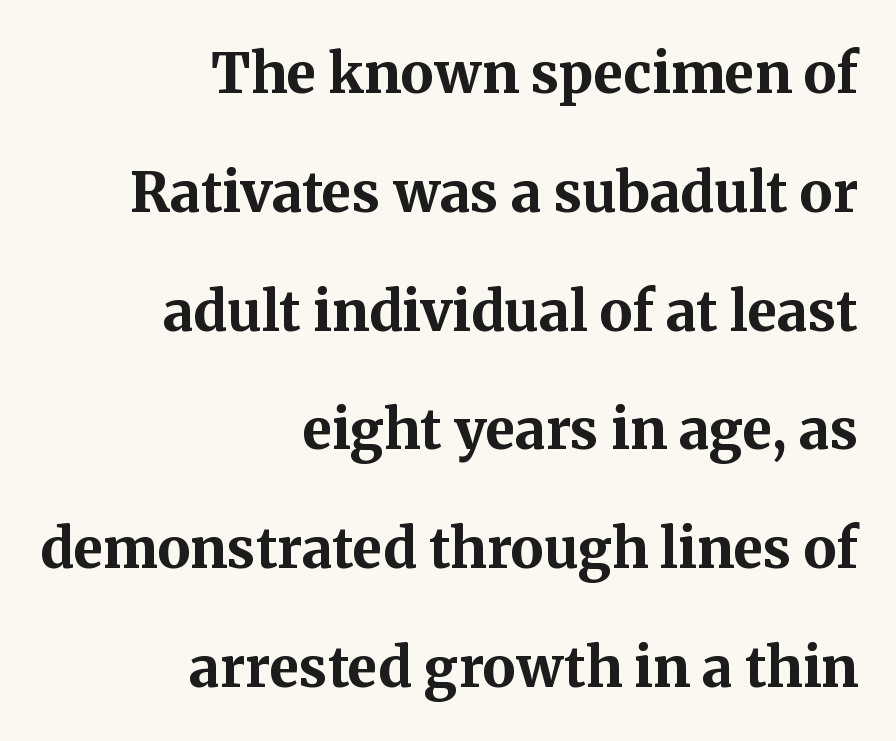
Q: Is the text bold? A: Yes.
Q: Is the text italic (slanted)? A: No, it is upright.
Q: Is the typeface a serif or a sans-serif typeface? A: Serif.
Q: Is the text underlined? A: No.
Q: How is the paragraph aligned? A: Right-aligned.
Q: Is the spacing between letters normal or unusually wide? A: Normal.
Q: Is the spacing between lines tight, normal or loose? A: Loose.
Q: Width (condensed, normal, or wide)? A: Normal.
Q: Stroke contrast? A: Medium.
Q: x-height? A: Medium.
Q: Monospaced? A: No.
